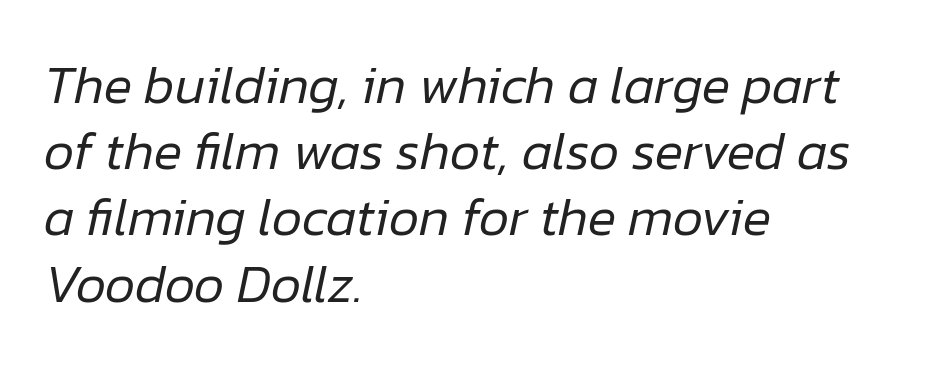
{"italic": "yes", "lean": "right", "slant_degrees": 12, "bold": "no", "weight": "regular", "width": "normal", "stroke_contrast": "low", "x_height": "medium", "monospaced": "no", "underline": "no", "align": "left", "line_spacing": "normal", "line_spacing_ratio": 1.25, "letter_spacing": "normal", "letter_spacing_em": 0.0, "glyph_px": 53}
